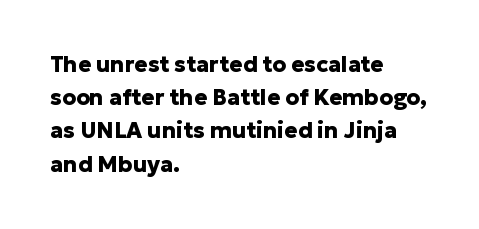
Q: Is the text bold? A: Yes.
Q: Is the text italic (slanted)? A: No, it is upright.
Q: Is the text underlined? A: No.
Q: How is the paragraph aligned? A: Left-aligned.
Q: Is the spacing between letters normal or unusually wide? A: Normal.
Q: Is the spacing between lines tight, normal or loose? A: Normal.
